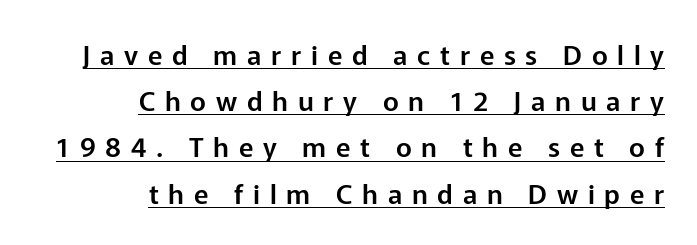
Q: Is the text italic (slanted)? A: No, it is upright.
Q: Is the text underlined? A: Yes.
Q: How is the paragraph aligned? A: Right-aligned.
Q: Is the spacing between letters normal or unusually wide? A: Unusually wide.
